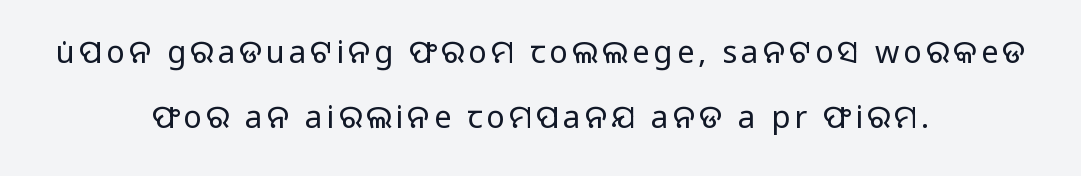
{"serif": "no", "italic": "no", "bold": "no", "weight": "regular", "width": "normal", "stroke_contrast": "low", "x_height": "medium", "monospaced": "no", "underline": "no", "align": "center", "line_spacing": "loose", "line_spacing_ratio": 2.1, "glyph_px": 31}
